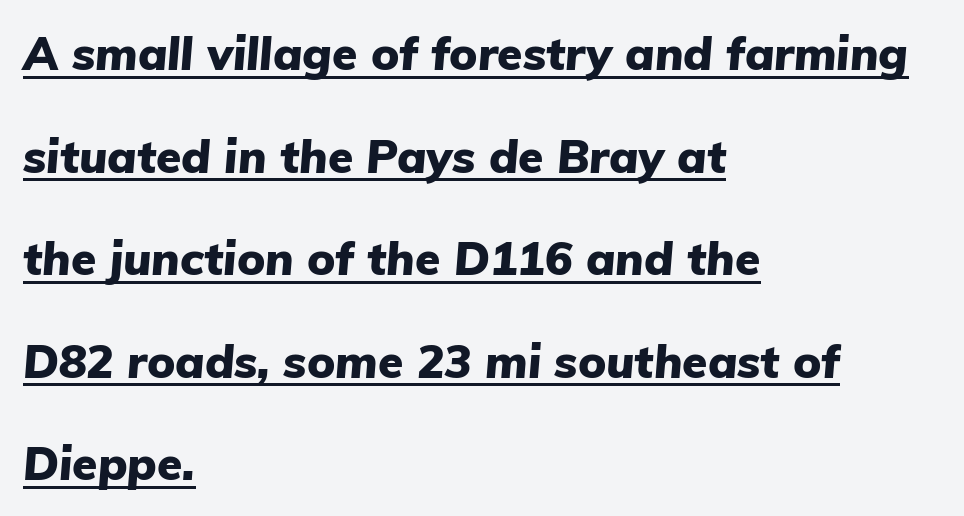
The image shows 46 px heavy type, italic (leaning right); set left-aligned, loose line spacing (2.23x), normal letter spacing, underlined; low stroke contrast and a medium x-height.
